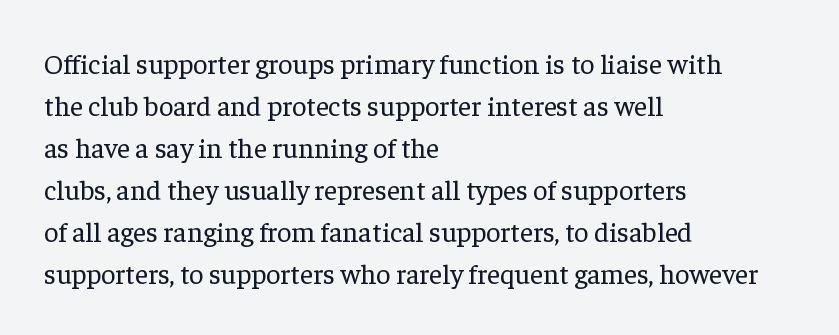
The image shows 28 px regular-weight serif type, upright; set left-aligned, normal line spacing (1.5x), normal letter spacing, not underlined; low stroke contrast and a medium x-height.
